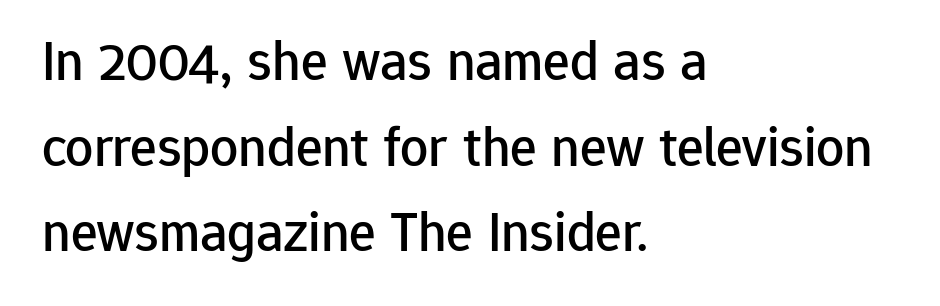
Q: Is the text italic (slanted)? A: No, it is upright.
Q: Is the typeface a serif or a sans-serif typeface? A: Sans-serif.
Q: Is the text underlined? A: No.
Q: How is the paragraph aligned? A: Left-aligned.
Q: Is the spacing between letters normal or unusually wide? A: Normal.
Q: Is the spacing between lines tight, normal or loose? A: Normal.
Q: Width (condensed, normal, or wide)? A: Normal.
Q: Stroke contrast? A: Low.
Q: x-height? A: Medium.
Q: Monospaced? A: No.
